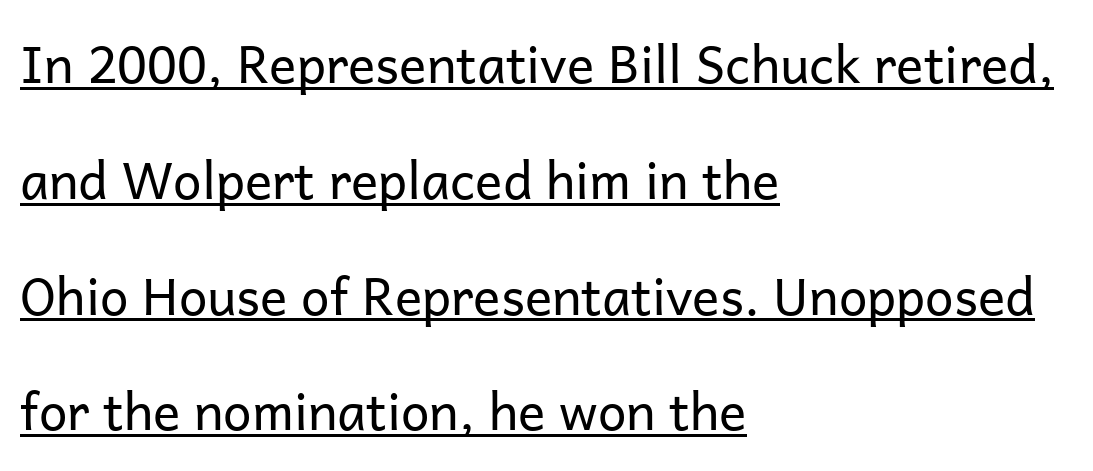
The image shows 51 px regular-weight sans-serif type, upright; set left-aligned, loose line spacing (2.27x), normal letter spacing, underlined; low stroke contrast and a medium x-height.
